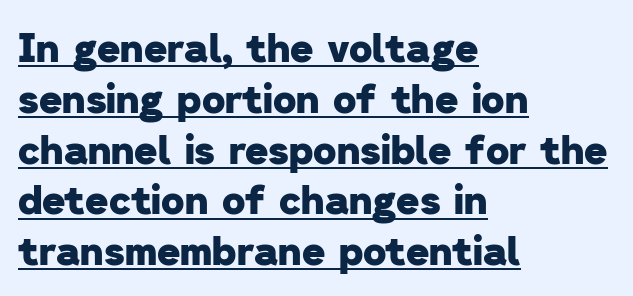
The image shows 40 px heavy sans-serif type; set left-aligned, normal line spacing (1.27x), normal letter spacing, underlined; low stroke contrast and a medium x-height.
